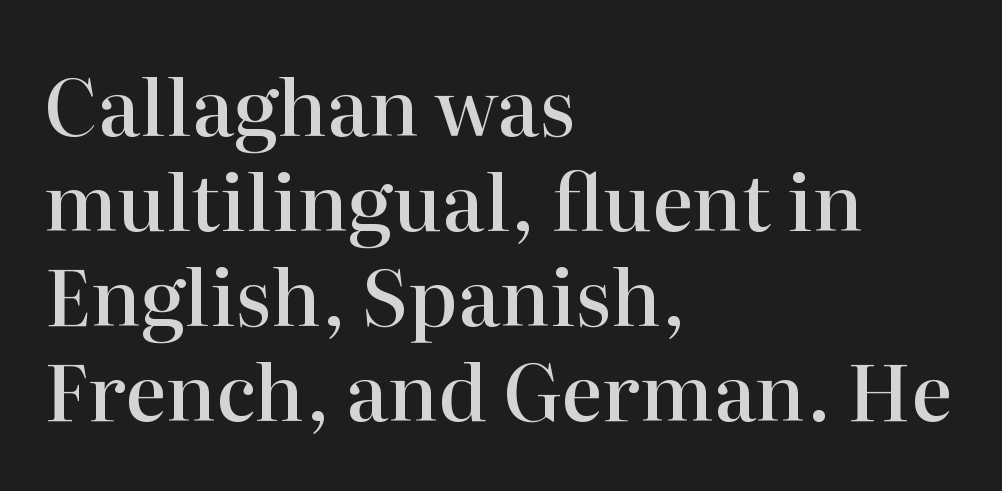
Letters rest on an invisible, unmarked baseline. Does the weight exceed regular? Yes, but only to semibold. Inter-character spacing is left at the font's built-in metrics. Regarding serifs, this sample has them.
